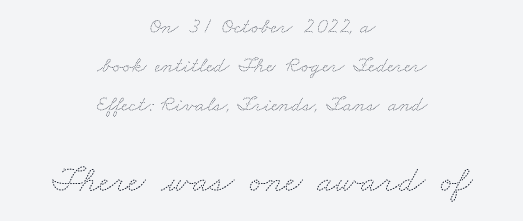
Letter spacing: default. Each row of text sits above clean, open space. These lines stack symmetrically, like a column narrowing and widening about its center. Compared with a typical body face, this is equally light or lighter still. The composition opens small and finishes big. Character widths vary here, with narrow letters taking less room than wide ones.
